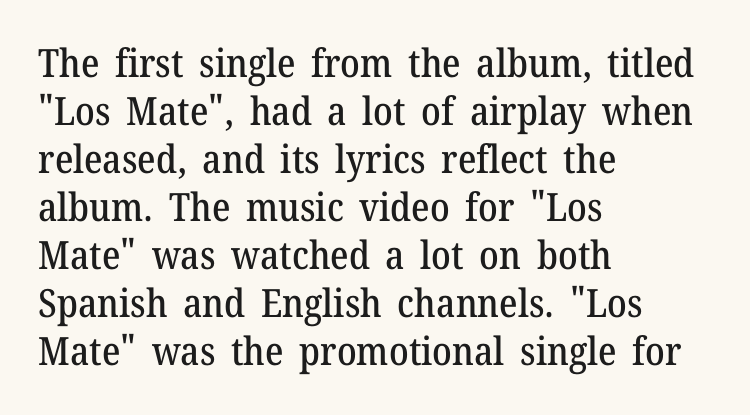
Ascenders rise straight up at ninety degrees. The rendering uses natural spacing where letterforms have individual widths. Notice how the passage keeps a crisp vertical edge on the left only. Unmarked baselines from the first word to the last. The font family rendered here belongs to the serif group. Tracking here is standard; glyphs follow each other at the usual distance.
